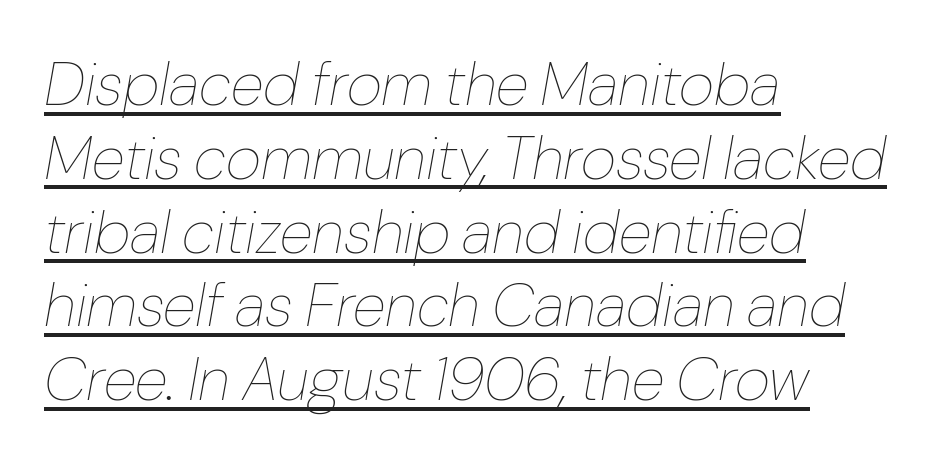
Q: Is the text bold? A: No.
Q: Is the text italic (slanted)? A: Yes, it leans right by about 10 degrees.
Q: Is the text underlined? A: Yes.
Q: How is the paragraph aligned? A: Left-aligned.
Q: Is the spacing between letters normal or unusually wide? A: Normal.
Q: Width (condensed, normal, or wide)? A: Normal.
Q: Stroke contrast? A: Low.
Q: x-height? A: Medium.
Q: Monospaced? A: No.
